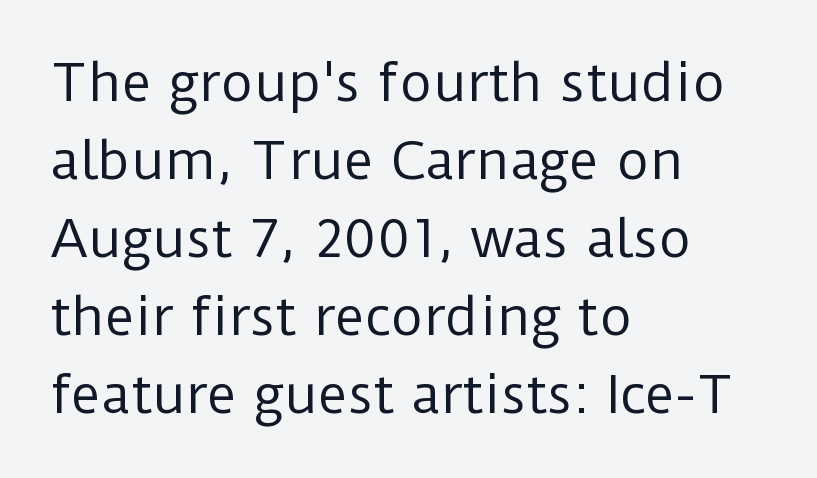
Stems and bowls with no extra thickness — not bold. Underline: absent. Where is the straight margin? On the left. The text was rendered using a sans face with plain stroke endings. Upright lettering throughout.
